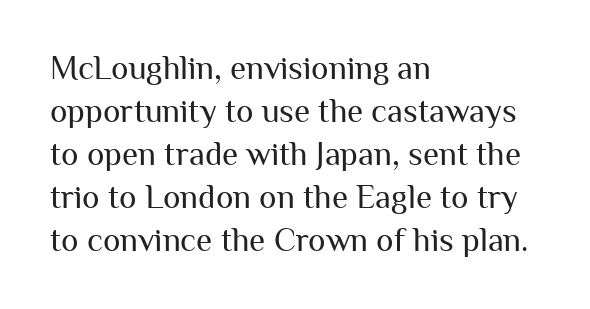
The image shows 33 px regular-weight sans-serif type, upright; set left-aligned, normal line spacing (1.3x), normal letter spacing, not underlined; medium stroke contrast and a medium x-height.
